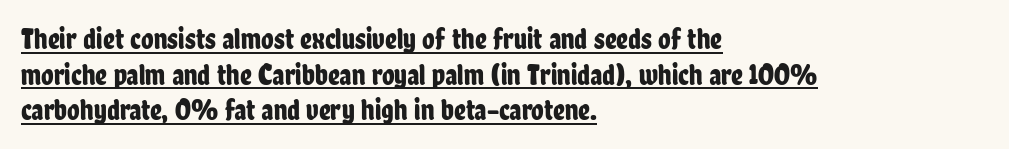
Q: Is the text italic (slanted)? A: No, it is upright.
Q: Is the typeface a serif or a sans-serif typeface? A: Sans-serif.
Q: Is the text underlined? A: Yes.
Q: How is the paragraph aligned? A: Left-aligned.
Q: Is the spacing between letters normal or unusually wide? A: Normal.
Q: Width (condensed, normal, or wide)? A: Condensed.
Q: Stroke contrast? A: Low.
Q: x-height? A: Medium.
Q: Monospaced? A: No.
